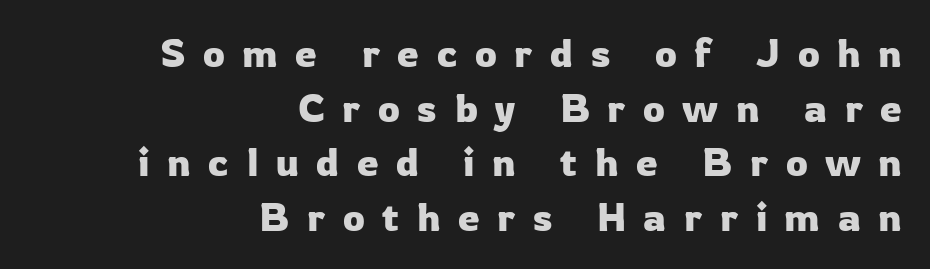
Clear beneath every line of the passage. The axis of the letterforms is exactly vertical. Letter spacing: wide. Each letter keeps its own natural width here, so spacing adapts to shape. To sum up the face: it is a sans, with no serifs. Leading matches the norm, producing a regular column.
